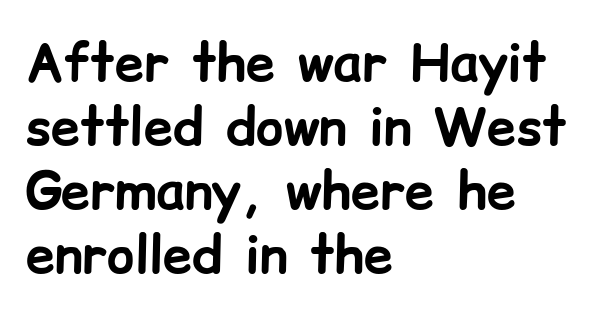
{"serif": "no", "italic": "no", "bold": "yes", "weight": "bold", "width": "normal", "stroke_contrast": "low", "x_height": "medium", "monospaced": "no", "underline": "no", "align": "left", "line_spacing_ratio": 1.23, "letter_spacing": "normal", "letter_spacing_em": 0.0, "glyph_px": 52}
